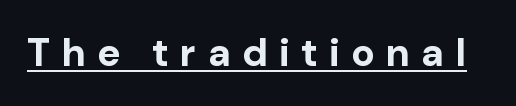
Q: Is the text bold? A: Yes.
Q: Is the text italic (slanted)? A: No, it is upright.
Q: Is the typeface a serif or a sans-serif typeface? A: Sans-serif.
Q: Is the text underlined? A: Yes.
Q: Is the spacing between letters normal or unusually wide? A: Unusually wide.
Q: Width (condensed, normal, or wide)? A: Normal.
Q: Stroke contrast? A: Low.
Q: x-height? A: Medium.
Q: Monospaced? A: No.
